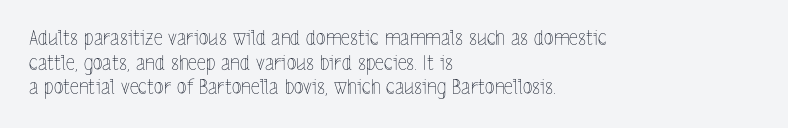
The image shows 20 px text type, upright; set left-aligned, line spacing 1.23x, normal letter spacing, not underlined.
